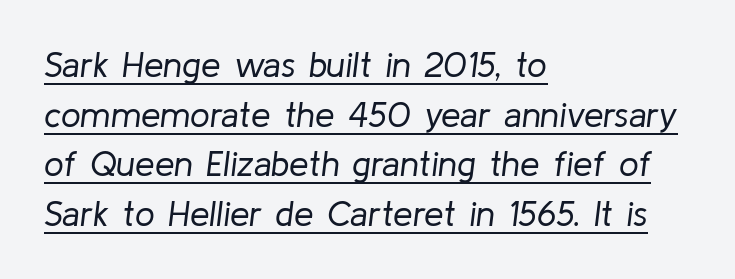
Q: Is the text bold? A: No.
Q: Is the text italic (slanted)? A: Yes, it leans right by about 8 degrees.
Q: Is the text underlined? A: Yes.
Q: How is the paragraph aligned? A: Left-aligned.
Q: Is the spacing between letters normal or unusually wide? A: Normal.
Q: Is the spacing between lines tight, normal or loose? A: Normal.
Q: Width (condensed, normal, or wide)? A: Normal.
Q: Stroke contrast? A: Low.
Q: x-height? A: Medium.
Q: Monospaced? A: No.
